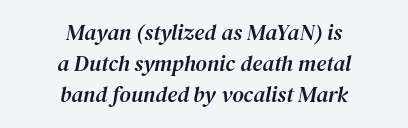
Q: Is the text italic (slanted)? A: Yes, it leans right by about 12 degrees.
Q: Is the text underlined? A: No.
Q: How is the paragraph aligned? A: Centered.
Q: Is the spacing between letters normal or unusually wide? A: Normal.
Q: Is the spacing between lines tight, normal or loose? A: Normal.
